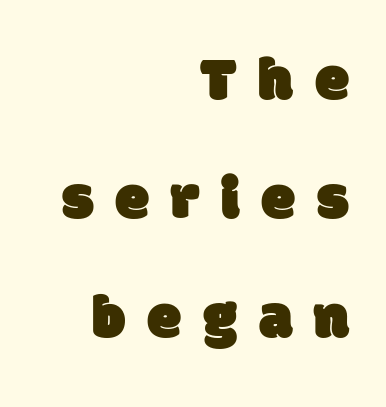
The image shows 62 px sans-serif type; set right-aligned, loose line spacing (1.92x), unusually wide letter spacing (+0.35 em), not underlined; low stroke contrast and a large x-height.
